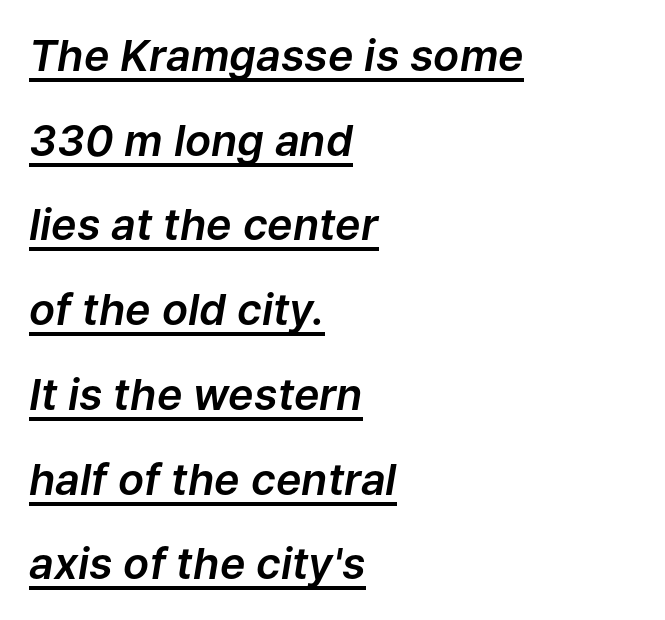
Teacher's note: observe the even left margin — that is flush-left alignment. The passage shown is typed in a proportional face where columns would drift. It's the slanting kind of type. Compared with typical body copy, the letter spacing here is the same. Quick note: underline on.
